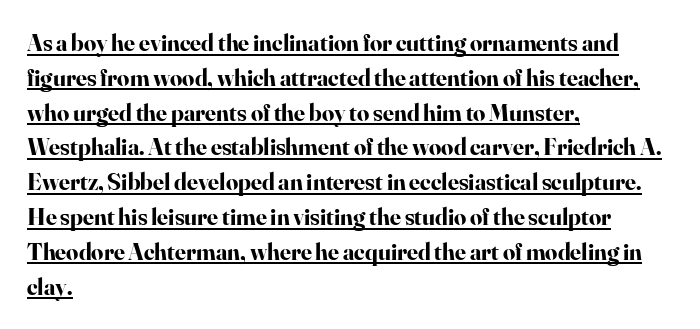
The image shows 24 px bold type, upright; set left-aligned, normal line spacing (1.45x), normal letter spacing, underlined.
